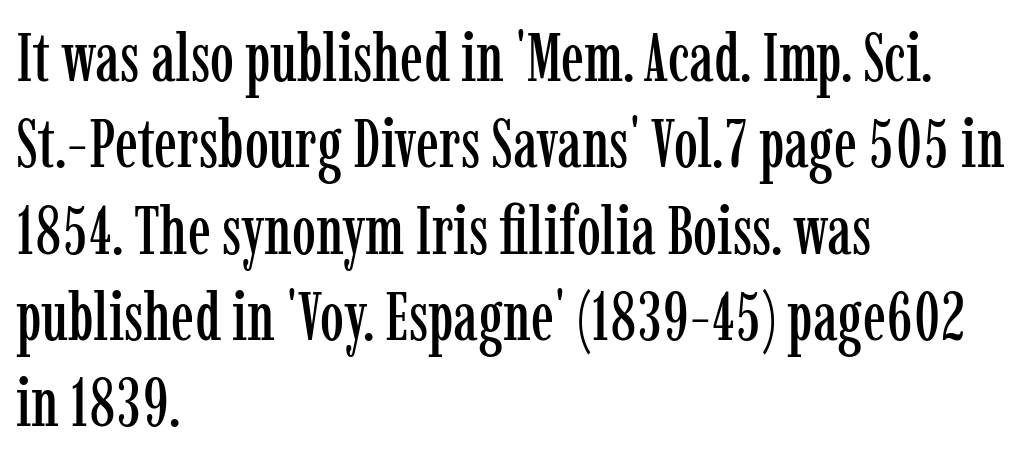
Q: Is the text italic (slanted)? A: No, it is upright.
Q: Is the typeface a serif or a sans-serif typeface? A: Serif.
Q: Is the text underlined? A: No.
Q: How is the paragraph aligned? A: Left-aligned.
Q: Is the spacing between letters normal or unusually wide? A: Normal.
Q: Is the spacing between lines tight, normal or loose? A: Normal.
Q: Width (condensed, normal, or wide)? A: Condensed.
Q: Stroke contrast? A: Low.
Q: x-height? A: Medium.
Q: Monospaced? A: No.
